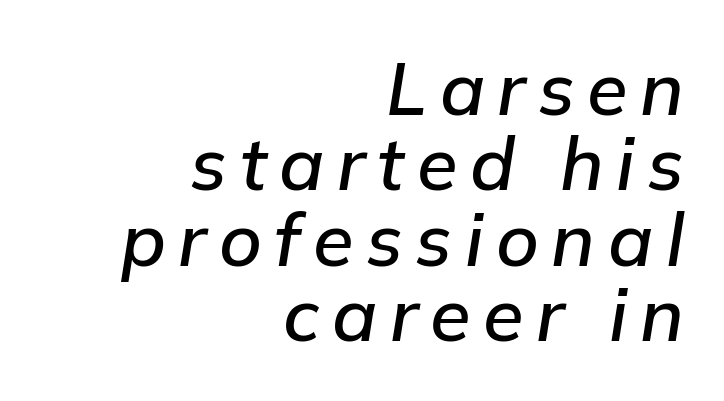
Q: Is the text italic (slanted)? A: Yes, it leans right by about 9 degrees.
Q: Is the text underlined? A: No.
Q: How is the paragraph aligned? A: Right-aligned.
Q: Is the spacing between lines tight, normal or loose? A: Tight.
Q: Width (condensed, normal, or wide)? A: Normal.
Q: Stroke contrast? A: Low.
Q: x-height? A: Medium.
Q: Monospaced? A: No.
